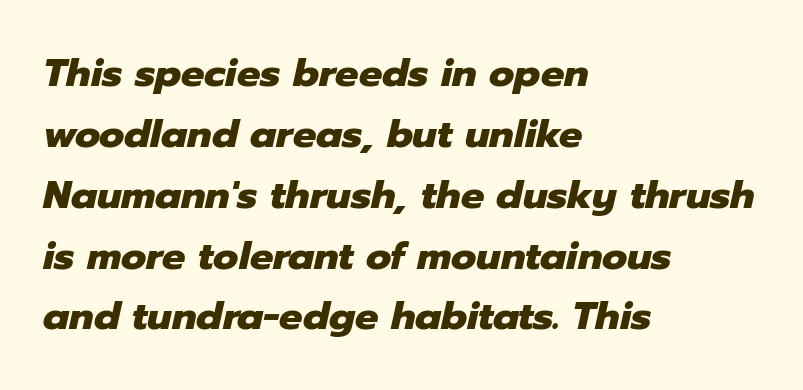
Q: Is the text bold? A: Yes.
Q: Is the text italic (slanted)? A: Yes, it leans right by about 12 degrees.
Q: Is the text underlined? A: No.
Q: How is the paragraph aligned? A: Left-aligned.
Q: Is the spacing between letters normal or unusually wide? A: Normal.
Q: Is the spacing between lines tight, normal or loose? A: Normal.
Q: Width (condensed, normal, or wide)? A: Normal.
Q: Stroke contrast? A: Low.
Q: x-height? A: Medium.
Q: Monospaced? A: No.
